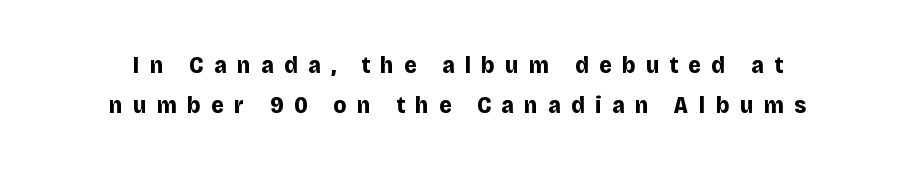
Q: Is the text bold? A: Yes.
Q: Is the text italic (slanted)? A: No, it is upright.
Q: Is the text underlined? A: No.
Q: Is the spacing between letters normal or unusually wide? A: Unusually wide.
Q: Is the spacing between lines tight, normal or loose? A: Normal.
